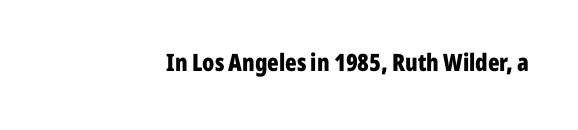
What stands out about the letter spacing? Nothing — it is the standard amount. Upright lettering throughout. Bold? Absolutely — the strokes are thick and heavy. The glyphs are unaccompanied by any horizontal stroke below them.
